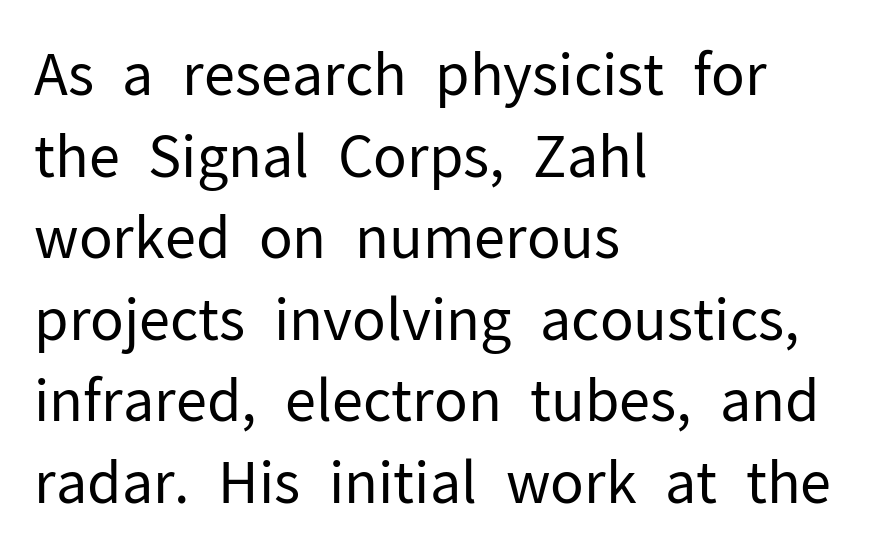
{"serif": "no", "italic": "no", "bold": "no", "weight": "regular", "width": "normal", "stroke_contrast": "low", "x_height": "medium", "monospaced": "no", "underline": "no", "align": "left", "line_spacing": "normal", "line_spacing_ratio": 1.43, "letter_spacing": "normal", "letter_spacing_em": 0.0, "glyph_px": 57}
